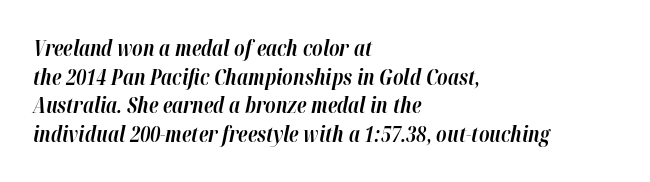
The image shows 21 px bold type, italic (leaning right); set left-aligned, normal line spacing (1.36x), normal letter spacing, not underlined.
